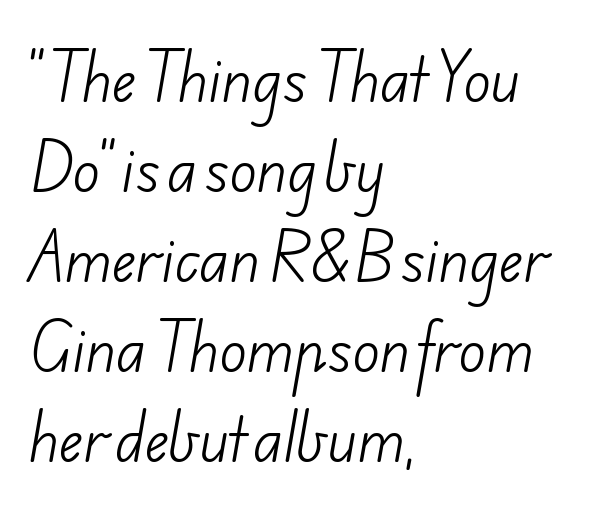
The image shows 57 px light sans-serif type; set left-aligned, normal line spacing (1.58x), normal letter spacing, not underlined; low stroke contrast and a small x-height.
